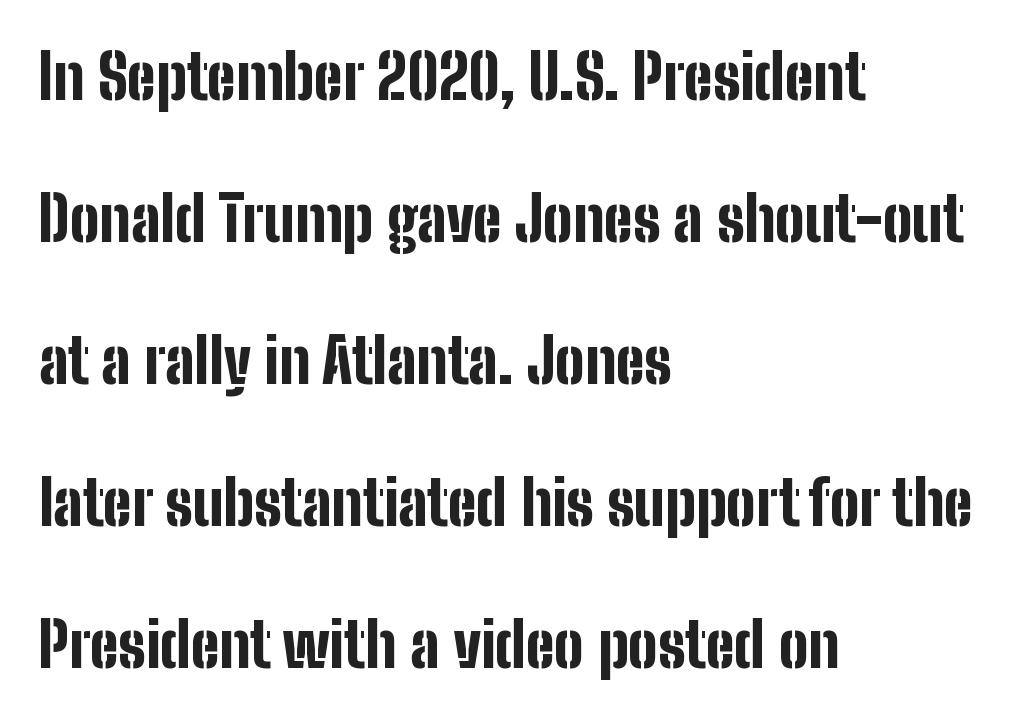
Q: Is the text bold? A: Yes.
Q: Is the text italic (slanted)? A: No, it is upright.
Q: Is the typeface a serif or a sans-serif typeface? A: Sans-serif.
Q: Is the text underlined? A: No.
Q: How is the paragraph aligned? A: Left-aligned.
Q: Is the spacing between letters normal or unusually wide? A: Normal.
Q: Is the spacing between lines tight, normal or loose? A: Loose.
Q: Width (condensed, normal, or wide)? A: Condensed.
Q: Stroke contrast? A: Low.
Q: x-height? A: Medium.
Q: Monospaced? A: No.
